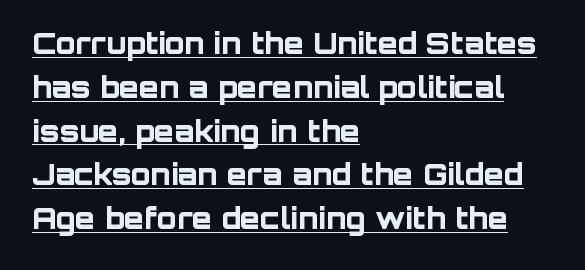
Q: Is the text bold? A: Yes.
Q: Is the text italic (slanted)? A: No, it is upright.
Q: Is the typeface a serif or a sans-serif typeface? A: Sans-serif.
Q: Is the text underlined? A: Yes.
Q: How is the paragraph aligned? A: Left-aligned.
Q: Is the spacing between letters normal or unusually wide? A: Normal.
Q: Is the spacing between lines tight, normal or loose? A: Normal.
Q: Width (condensed, normal, or wide)? A: Normal.
Q: Stroke contrast? A: Low.
Q: x-height? A: Large.
Q: Monospaced? A: No.
